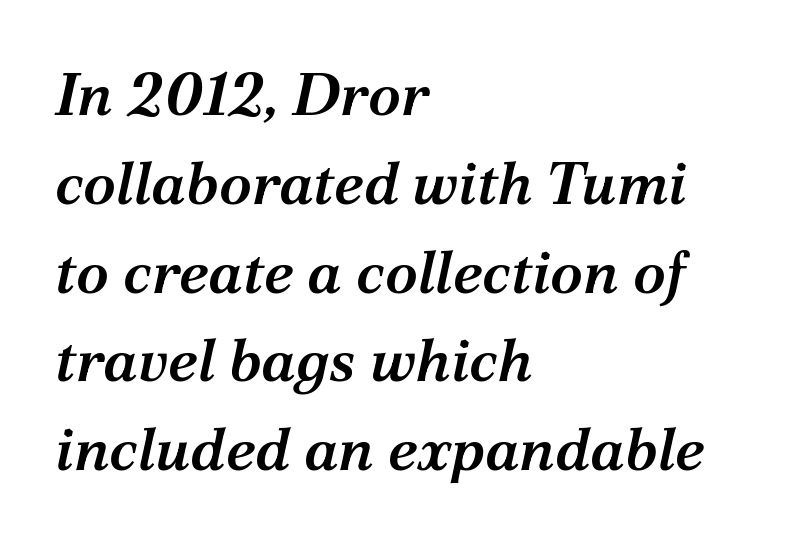
Students, note that the glyphs here touch the page at normal intervals. A typesetter would mark this as italic. The words here are not underlined. Rows of type keep a routine distance in the vertical direction. You can tell from the footed stems that serif type was used. The rendering anchors every line to the left-hand side.
